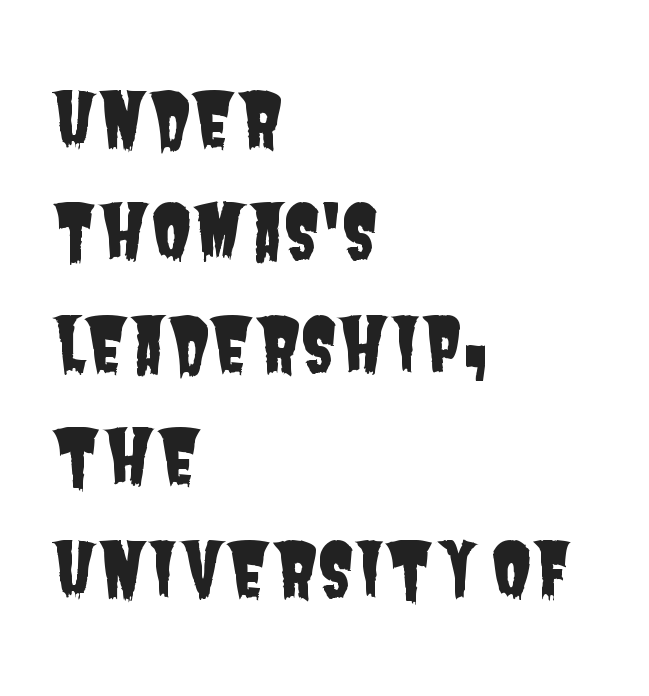
The image shows 74 px condensed sans-serif type; set left-aligned, normal line spacing (1.52x), normal letter spacing, not underlined; low stroke contrast and a large x-height.
